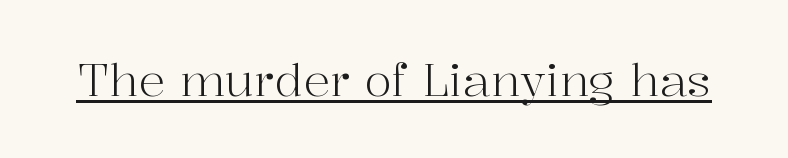
{"serif": "yes", "italic": "no", "bold": "no", "weight": "light", "width": "normal", "stroke_contrast": "high", "x_height": "medium", "monospaced": "no", "underline": "yes", "letter_spacing": "normal", "letter_spacing_em": 0.0, "glyph_px": 45}
